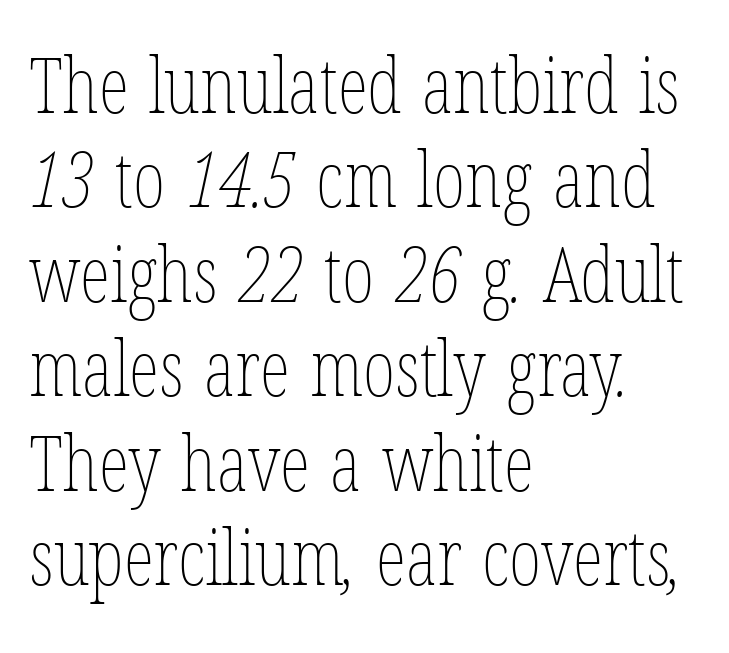
The image shows 78 px thin, condensed type; set left-aligned, line spacing 1.21x, normal letter spacing, not underlined; low stroke contrast and a medium x-height.
